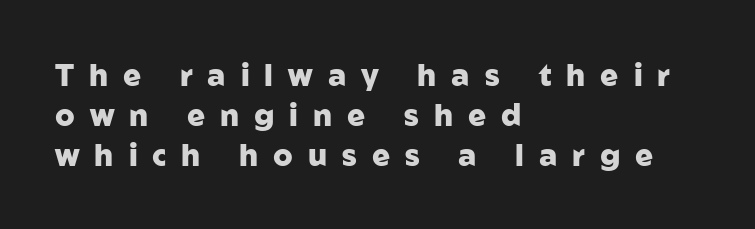
Q: Is the text bold? A: Yes.
Q: Is the text italic (slanted)? A: No, it is upright.
Q: Is the typeface a serif or a sans-serif typeface? A: Sans-serif.
Q: Is the text underlined? A: No.
Q: How is the paragraph aligned? A: Left-aligned.
Q: Is the spacing between letters normal or unusually wide? A: Unusually wide.
Q: Is the spacing between lines tight, normal or loose? A: Normal.
Q: Width (condensed, normal, or wide)? A: Normal.
Q: Stroke contrast? A: Low.
Q: x-height? A: Medium.
Q: Monospaced? A: No.
